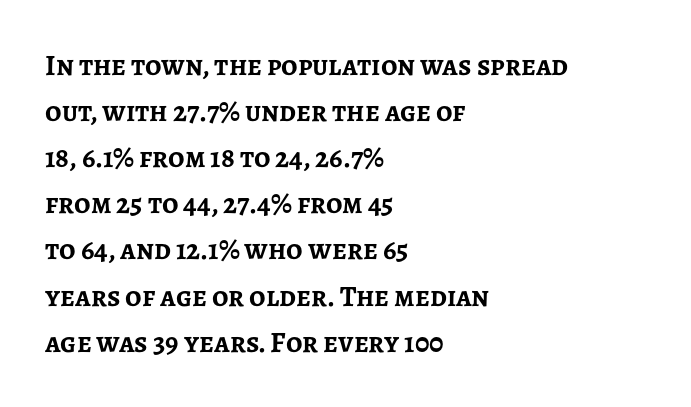
Q: Is the text bold? A: Yes.
Q: Is the text italic (slanted)? A: No, it is upright.
Q: Is the typeface a serif or a sans-serif typeface? A: Sans-serif.
Q: Is the text underlined? A: No.
Q: How is the paragraph aligned? A: Left-aligned.
Q: Is the spacing between letters normal or unusually wide? A: Normal.
Q: Is the spacing between lines tight, normal or loose? A: Normal.
Q: Width (condensed, normal, or wide)? A: Normal.
Q: Stroke contrast? A: Low.
Q: x-height? A: Medium.
Q: Monospaced? A: No.
